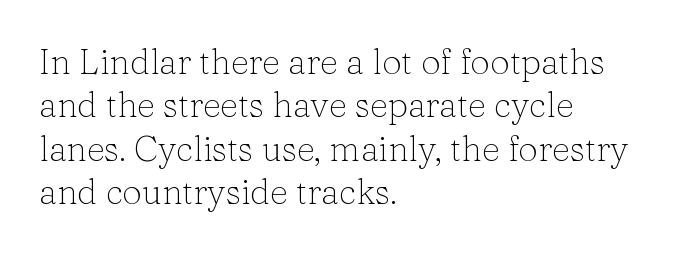
{"serif": "yes", "italic": "no", "bold": "no", "weight": "light", "width": "normal", "stroke_contrast": "low", "x_height": "medium", "monospaced": "no", "underline": "no", "align": "left", "line_spacing_ratio": 1.24, "letter_spacing": "normal", "letter_spacing_em": 0.0, "glyph_px": 35}
